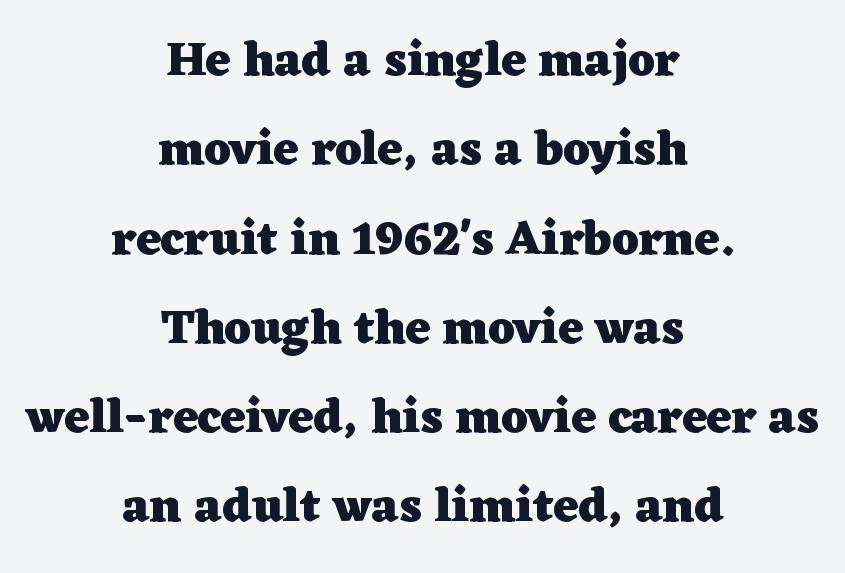
Q: Is the text bold? A: Yes.
Q: Is the text italic (slanted)? A: No, it is upright.
Q: Is the typeface a serif or a sans-serif typeface? A: Serif.
Q: Is the text underlined? A: No.
Q: How is the paragraph aligned? A: Centered.
Q: Is the spacing between letters normal or unusually wide? A: Normal.
Q: Width (condensed, normal, or wide)? A: Wide.
Q: Stroke contrast? A: Low.
Q: x-height? A: Medium.
Q: Monospaced? A: No.
